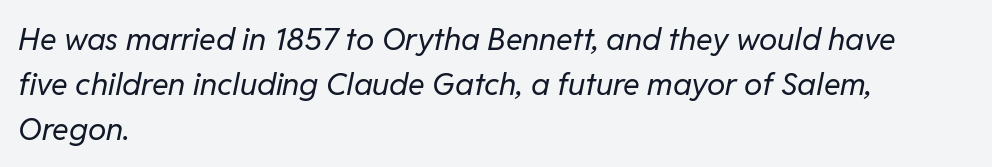
Q: Is the text bold? A: No.
Q: Is the text italic (slanted)? A: Yes, it leans right by about 11 degrees.
Q: Is the text underlined? A: No.
Q: How is the paragraph aligned? A: Left-aligned.
Q: Is the spacing between letters normal or unusually wide? A: Normal.
Q: Is the spacing between lines tight, normal or loose? A: Normal.
Q: Width (condensed, normal, or wide)? A: Normal.
Q: Stroke contrast? A: Low.
Q: x-height? A: Medium.
Q: Monospaced? A: No.
